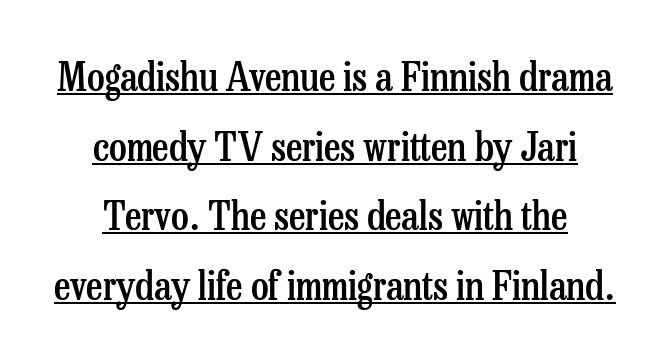
Q: Is the text bold? A: Semi-bold.
Q: Is the text italic (slanted)? A: No, it is upright.
Q: Is the typeface a serif or a sans-serif typeface? A: Serif.
Q: Is the text underlined? A: Yes.
Q: How is the paragraph aligned? A: Centered.
Q: Is the spacing between letters normal or unusually wide? A: Normal.
Q: Width (condensed, normal, or wide)? A: Condensed.
Q: Stroke contrast? A: Low.
Q: x-height? A: Medium.
Q: Monospaced? A: No.
